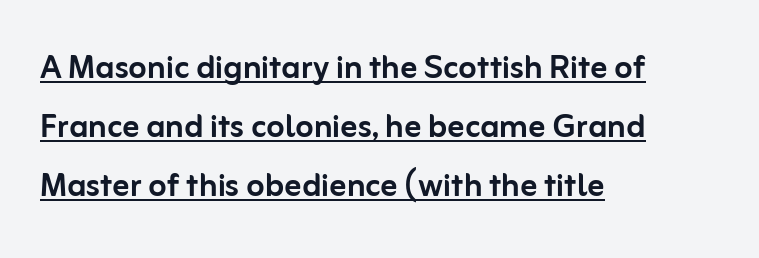
Q: Is the text italic (slanted)? A: No, it is upright.
Q: Is the typeface a serif or a sans-serif typeface? A: Sans-serif.
Q: Is the text underlined? A: Yes.
Q: How is the paragraph aligned? A: Left-aligned.
Q: Is the spacing between letters normal or unusually wide? A: Normal.
Q: Is the spacing between lines tight, normal or loose? A: Normal.
Q: Width (condensed, normal, or wide)? A: Normal.
Q: Stroke contrast? A: Low.
Q: x-height? A: Medium.
Q: Monospaced? A: No.
